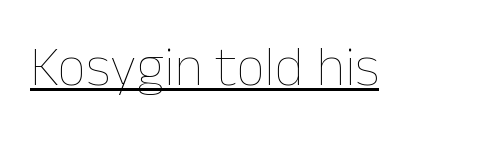
The image shows 56 px thin type, upright; set normal letter spacing, underlined; low stroke contrast and a medium x-height.
